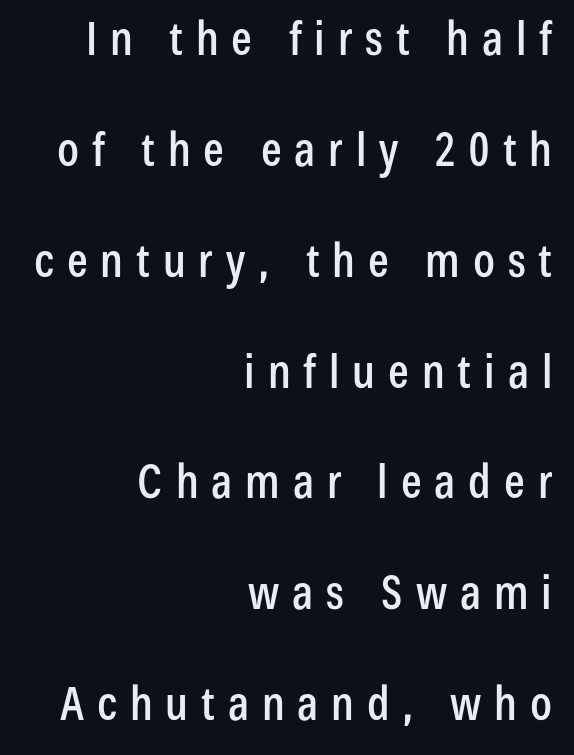
Q: Is the text italic (slanted)? A: No, it is upright.
Q: Is the typeface a serif or a sans-serif typeface? A: Sans-serif.
Q: Is the text underlined? A: No.
Q: How is the paragraph aligned? A: Right-aligned.
Q: Is the spacing between letters normal or unusually wide? A: Unusually wide.
Q: Is the spacing between lines tight, normal or loose? A: Loose.
Q: Width (condensed, normal, or wide)? A: Condensed.
Q: Stroke contrast? A: Low.
Q: x-height? A: Medium.
Q: Monospaced? A: No.
